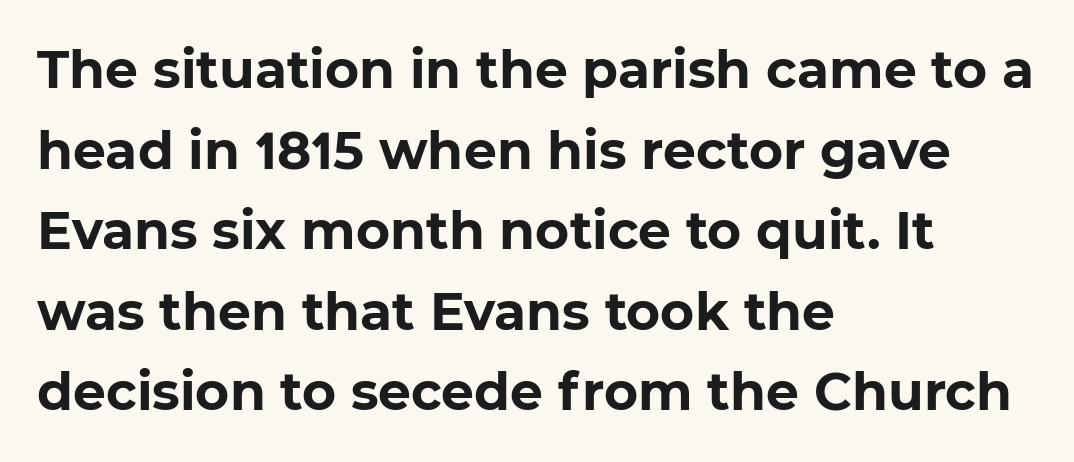
Beneath every word, the page is bare. This sample uses plain, unmodified letter spacing. You could not count columns in this text — the font is proportionally spaced. A student would call this left alignment; a typographer would say flush left, rag right. The rendering uses a moderate line-height, typical for paragraphs.
